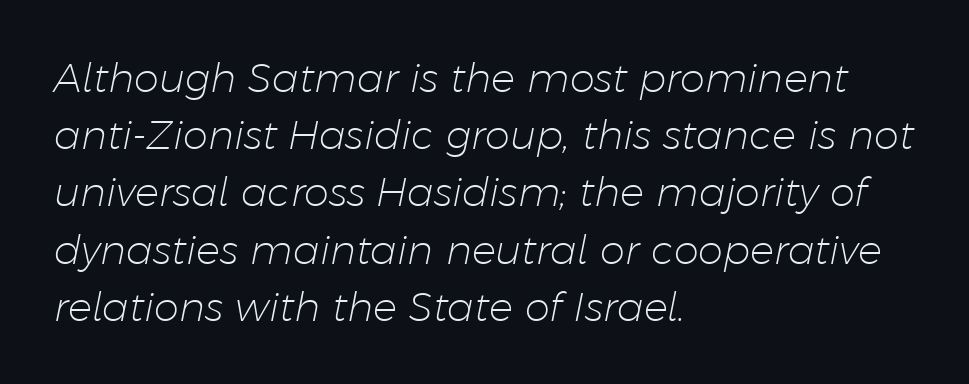
Horizontal bands of white between lines are of average thickness. Tracking value appears to be zero — textbook default spacing. Casual observation: everything's shoved over to the left. The passage shown is typed in a proportional face where columns would drift. Rendered with sloped, italic letterforms.
